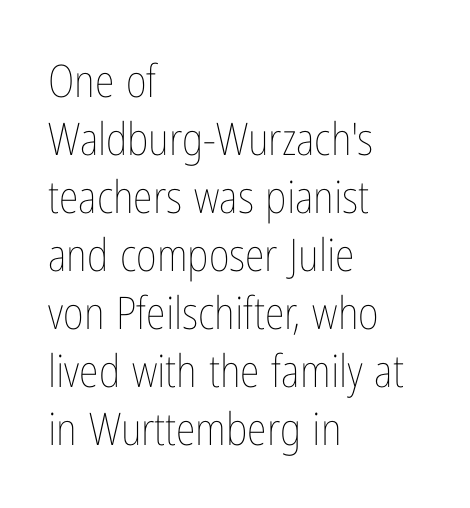
{"italic": "no", "bold": "no", "weight": "thin", "width": "condensed", "stroke_contrast": "low", "x_height": "medium", "monospaced": "no", "underline": "no", "align": "left", "line_spacing": "normal", "line_spacing_ratio": 1.29, "letter_spacing": "normal", "letter_spacing_em": 0.0, "glyph_px": 45}
